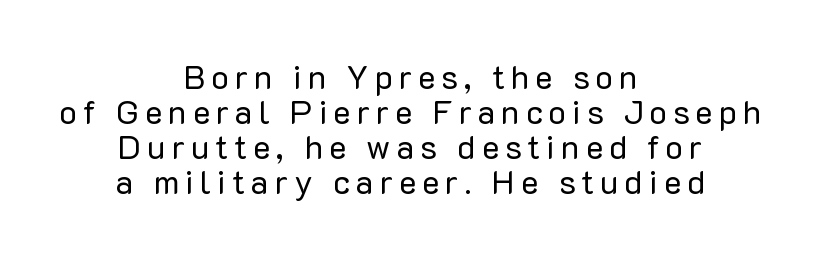
Leading is clearly below the norm, producing a dense column. Each letter's strokes conclude bluntly, with no projecting serifs. Has an underline been added? It has not. Unbolded letterforms with no extra heft. Spacing verdict: proportional, widths tailored to each character.
